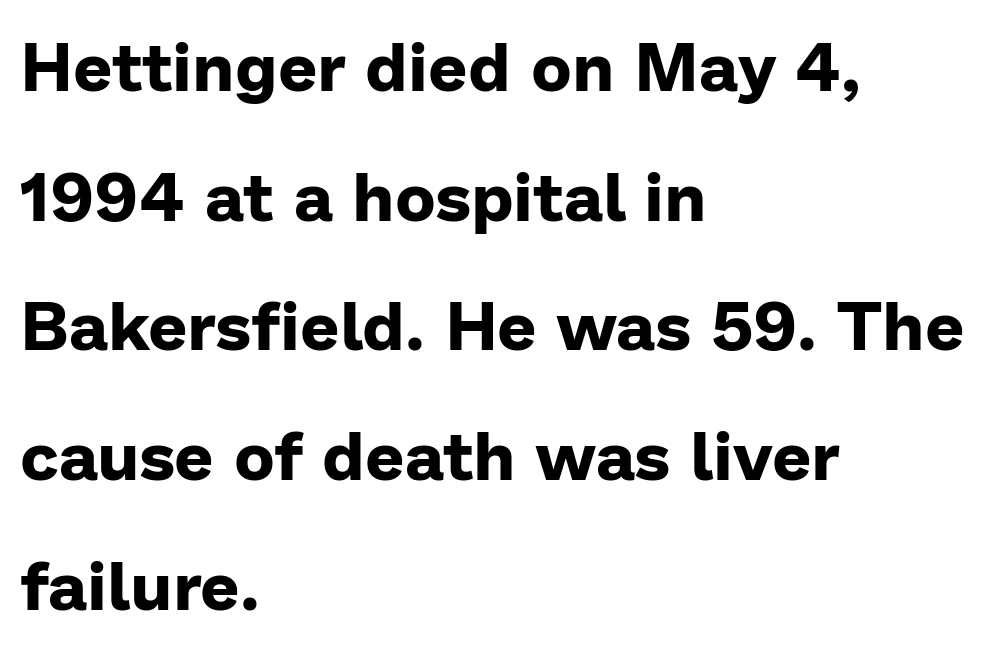
Q: Is the text bold? A: Yes.
Q: Is the text italic (slanted)? A: No, it is upright.
Q: Is the typeface a serif or a sans-serif typeface? A: Sans-serif.
Q: Is the text underlined? A: No.
Q: How is the paragraph aligned? A: Left-aligned.
Q: Is the spacing between letters normal or unusually wide? A: Normal.
Q: Width (condensed, normal, or wide)? A: Normal.
Q: Stroke contrast? A: Low.
Q: x-height? A: Medium.
Q: Monospaced? A: No.
